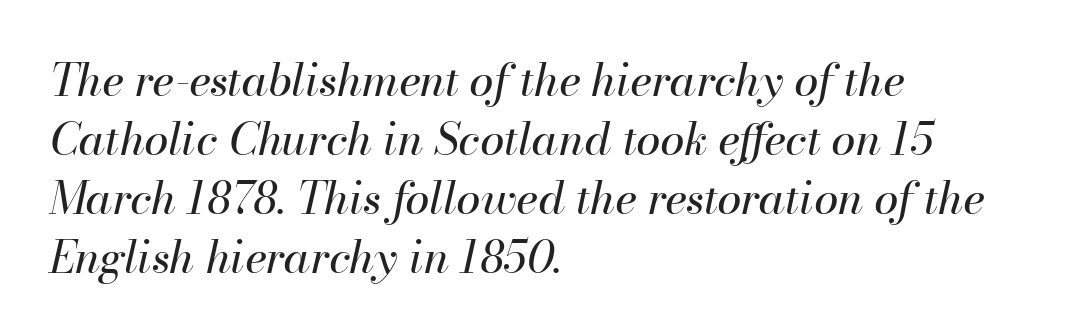
The image shows 44 px regular-weight type, italic (leaning right); set left-aligned, normal line spacing (1.34x), normal letter spacing, not underlined; high stroke contrast and a small x-height.
